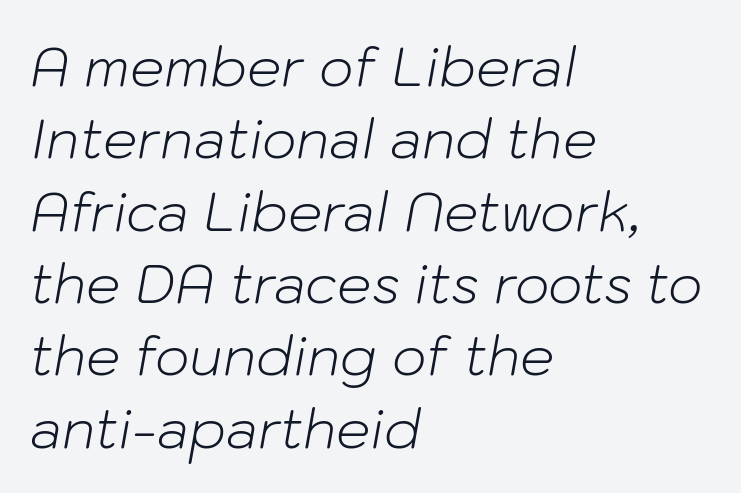
{"italic": "yes", "lean": "right", "slant_degrees": 10, "bold": "no", "weight": "light", "width": "normal", "stroke_contrast": "low", "x_height": "medium", "monospaced": "no", "underline": "no", "align": "left", "line_spacing": "normal", "line_spacing_ratio": 1.34, "letter_spacing": "normal", "letter_spacing_em": 0.0, "glyph_px": 54}
